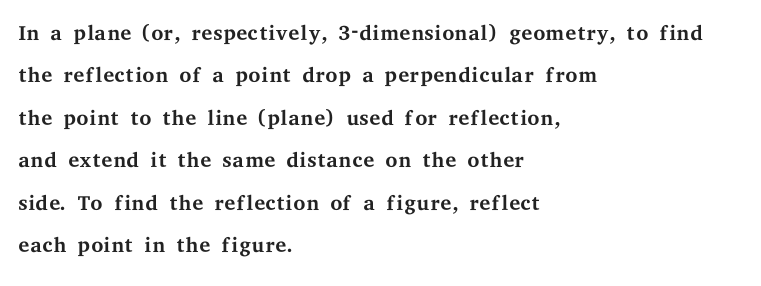
The image shows 31 px regular-weight, wide serif type, upright; set left-aligned, normal line spacing (1.37x), normal letter spacing, not underlined; medium stroke contrast and a medium x-height.
